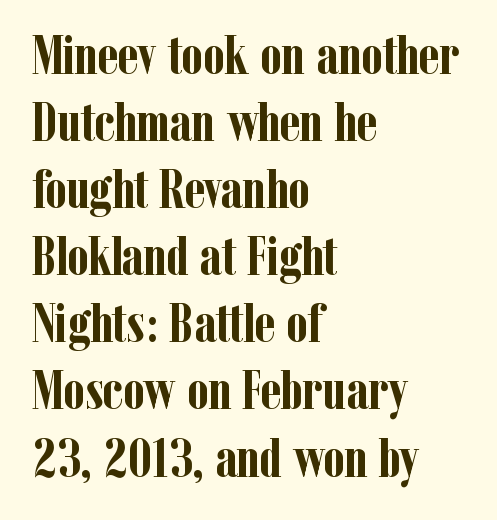
Q: Is the text bold? A: Yes.
Q: Is the text italic (slanted)? A: No, it is upright.
Q: Is the typeface a serif or a sans-serif typeface? A: Serif.
Q: Is the text underlined? A: No.
Q: How is the paragraph aligned? A: Left-aligned.
Q: Is the spacing between letters normal or unusually wide? A: Normal.
Q: Width (condensed, normal, or wide)? A: Condensed.
Q: Stroke contrast? A: Low.
Q: x-height? A: Medium.
Q: Monospaced? A: No.
